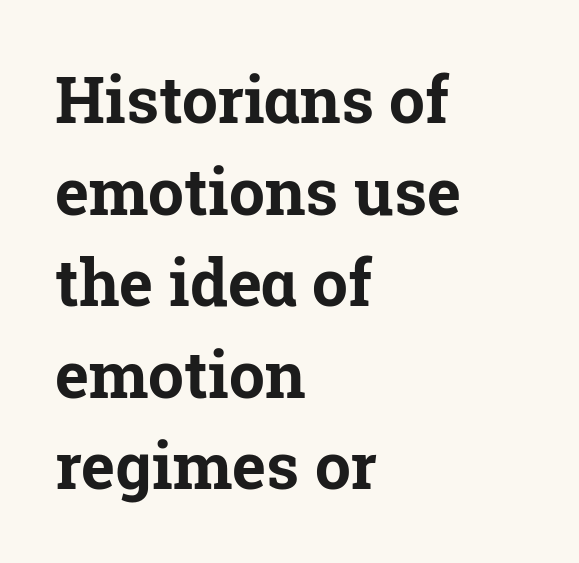
{"serif": "yes", "italic": "no", "bold": "yes", "weight": "bold", "width": "normal", "stroke_contrast": "low", "x_height": "medium", "monospaced": "no", "underline": "no", "align": "left", "line_spacing": "normal", "line_spacing_ratio": 1.43, "letter_spacing": "normal", "letter_spacing_em": 0.0, "glyph_px": 64}
